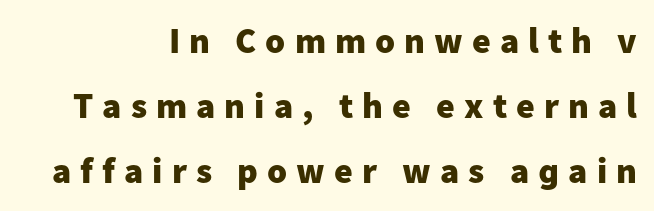
The image shows 36 px heavy sans-serif type, upright; set right-aligned, line spacing 1.81x, unusually wide letter spacing (+0.25 em), not underlined; low stroke contrast and a medium x-height.
